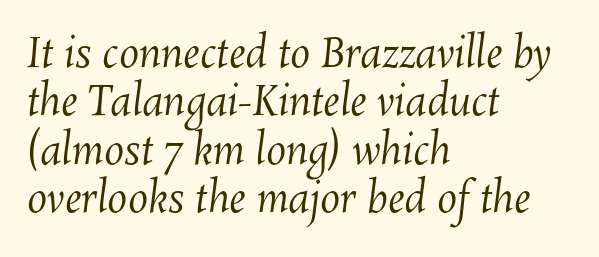
Q: Is the text bold? A: No.
Q: Is the text underlined? A: No.
Q: How is the paragraph aligned? A: Left-aligned.
Q: Is the spacing between letters normal or unusually wide? A: Normal.
Q: Width (condensed, normal, or wide)? A: Normal.
Q: Stroke contrast? A: Medium.
Q: x-height? A: Medium.
Q: Monospaced? A: No.
